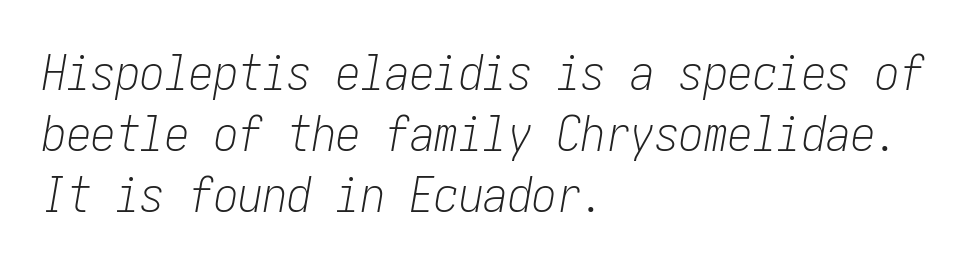
This reads as an unemphasized weight, regular at the heaviest. These lines stack with their left ends in a neat column. Look at the tracking — it's just the regular setting, nothing added. Glance below the letters and you will spot only blank space.
